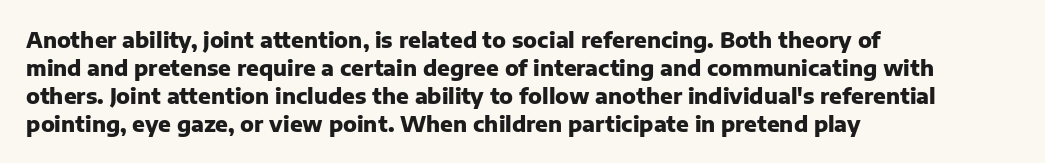
Q: Is the text bold? A: Yes.
Q: Is the text italic (slanted)? A: No, it is upright.
Q: Is the text underlined? A: No.
Q: How is the paragraph aligned? A: Left-aligned.
Q: Is the spacing between letters normal or unusually wide? A: Normal.
Q: Is the spacing between lines tight, normal or loose? A: Normal.
